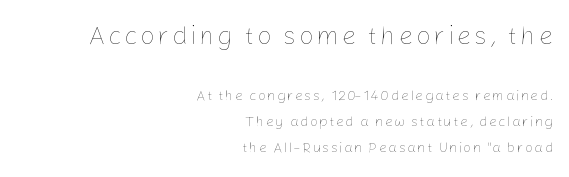
Letters rest on an invisible, unmarked baseline. The lettering holds an erect, upright posture throughout. The ragged edge is on the left, which tells us the setting is flush right. The font is comparable to plain body text, perhaps lighter.
